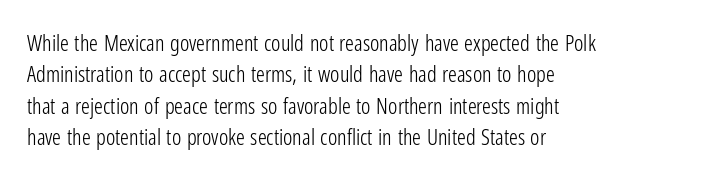
The image shows 22 px text type, upright; set left-aligned, normal line spacing (1.43x), normal letter spacing, not underlined.
